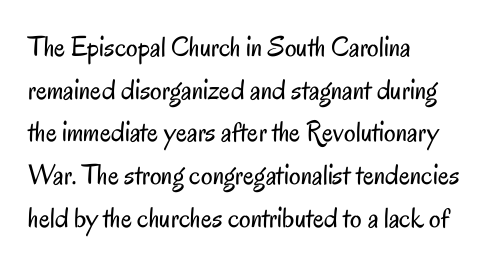
{"serif": "no", "italic": "no", "bold": "no", "weight": "regular", "width": "condensed", "stroke_contrast": "low", "x_height": "small", "monospaced": "no", "underline": "no", "align": "left", "line_spacing": "normal", "line_spacing_ratio": 1.47, "letter_spacing": "normal", "letter_spacing_em": 0.0, "glyph_px": 29}
